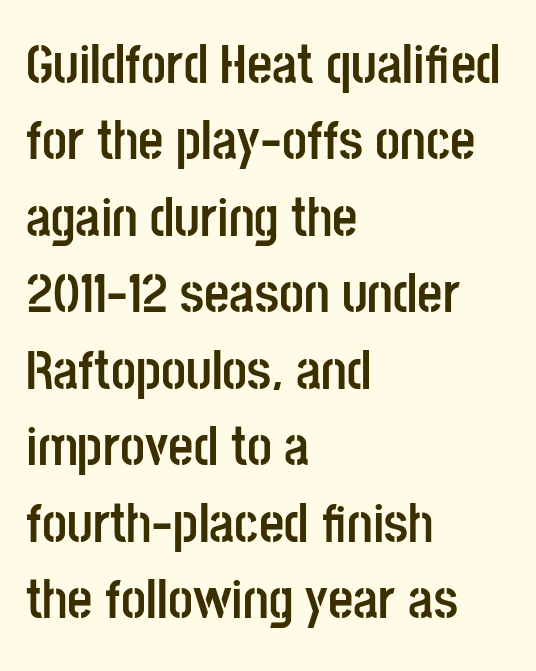
The lettering holds an erect, upright posture throughout. Is this a fixed-width face? No — the glyphs have proportional, varying widths. The glyphs have the mass of a bold cut. Leading matches the norm, producing a regular column. The typeface chosen for these lines omits serifs.
